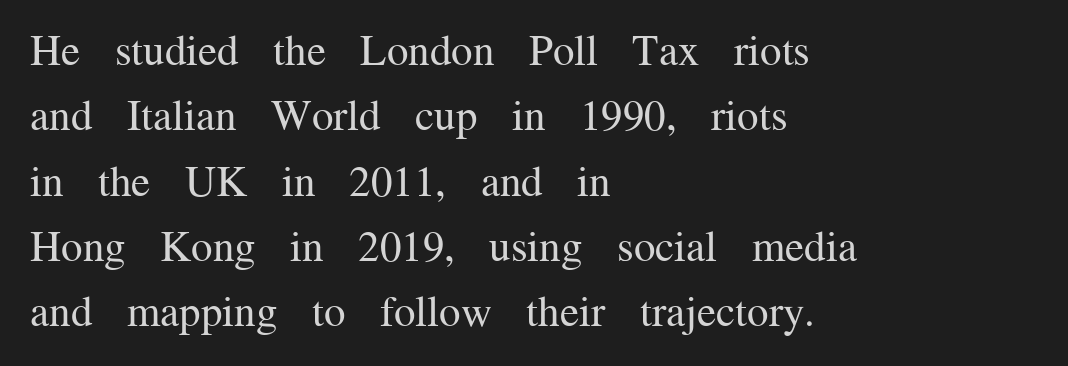
{"serif": "yes", "italic": "no", "bold": "no", "weight": "regular", "width": "normal", "stroke_contrast": "medium", "x_height": "medium", "monospaced": "no", "underline": "no", "align": "left", "line_spacing": "normal", "line_spacing_ratio": 1.52, "letter_spacing": "normal", "letter_spacing_em": 0.0, "glyph_px": 43}
